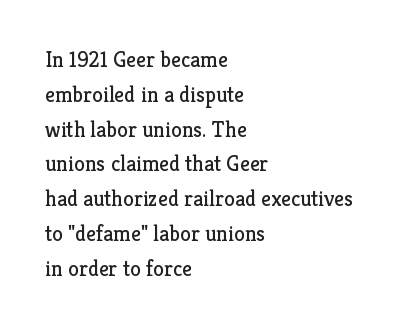
{"italic": "no", "bold": "no", "underline": "no", "align": "left", "line_spacing": "normal", "line_spacing_ratio": 1.58, "letter_spacing": "normal", "letter_spacing_em": 0.0, "glyph_px": 22}
